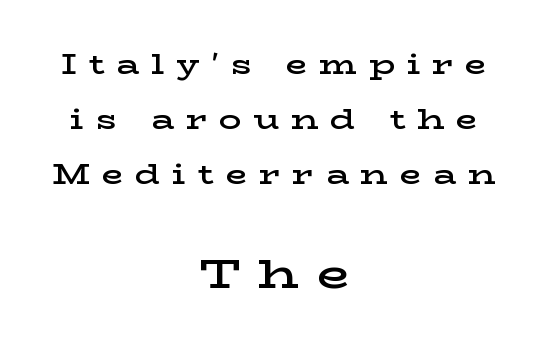
{"serif": "yes", "italic": "no", "bold": "semi", "weight": "semibold", "width": "wide", "stroke_contrast": "low", "x_height": "medium", "monospaced": "no", "underline": "no", "align": "center", "line_spacing": "loose", "line_spacing_ratio": 1.96, "letter_spacing": "wide", "letter_spacing_em": 0.42, "larger_block": "second", "size_ratio": 1.5, "glyph_px": 42}
